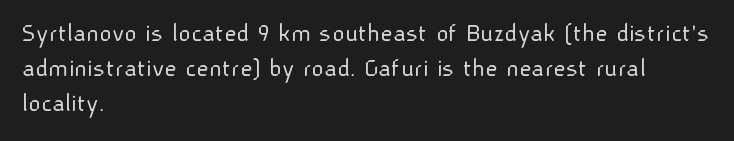
This sample keeps an unexceptional amount of space between lines. Characters remain perfectly vertical along every line. The gap between lines stays unmarked. Is this a heavy cut? Hardly; it is regular or lighter.
